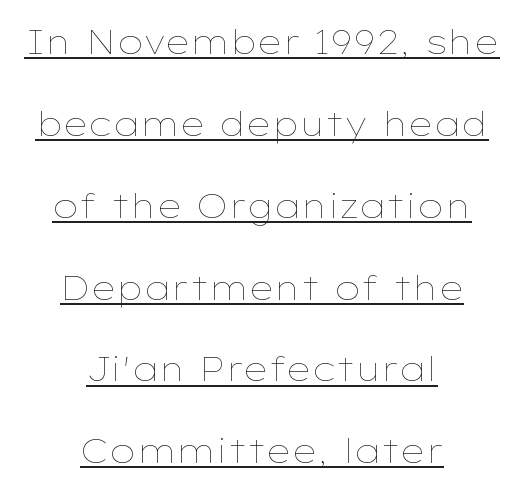
The image shows 33 px thin, wide type, upright; set centered, loose line spacing (2.48x), normal letter spacing, underlined; low stroke contrast and a medium x-height.
